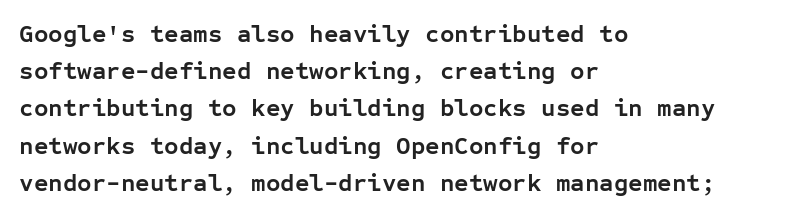
Q: Is the text bold? A: Yes.
Q: Is the text italic (slanted)? A: No, it is upright.
Q: Is the text underlined? A: No.
Q: How is the paragraph aligned? A: Left-aligned.
Q: Is the spacing between letters normal or unusually wide? A: Normal.
Q: Is the spacing between lines tight, normal or loose? A: Normal.
